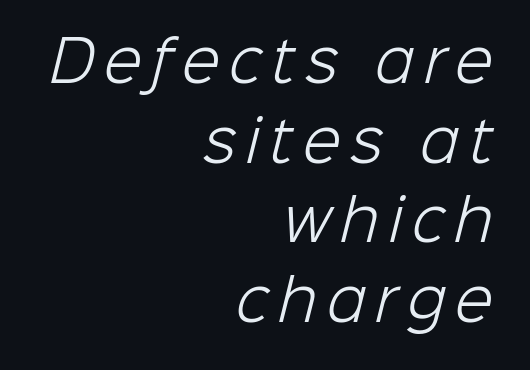
{"serif": "no", "bold": "no", "weight": "light", "width": "normal", "stroke_contrast": "low", "x_height": "medium", "monospaced": "no", "underline": "no", "align": "right", "line_spacing": "normal", "line_spacing_ratio": 1.42, "glyph_px": 56}
